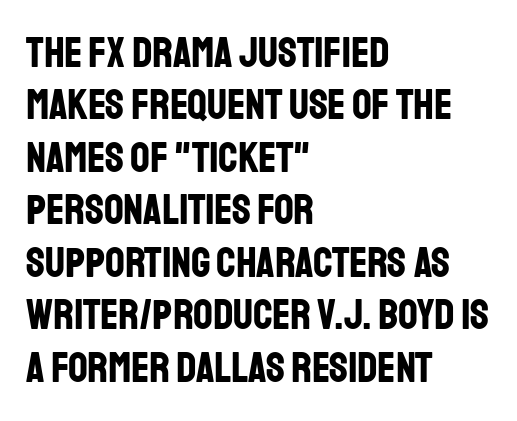
The image shows 43 px bold, condensed sans-serif type, upright; set left-aligned, line spacing 1.22x, normal letter spacing, not underlined; low stroke contrast and a large x-height.
